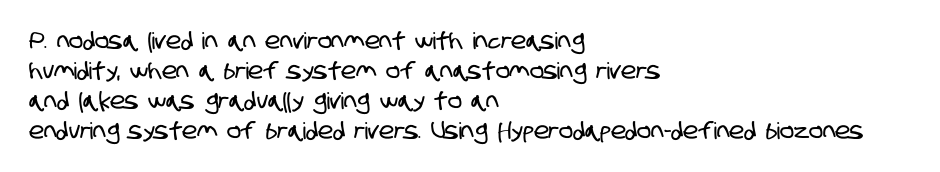
The image shows 23 px text type; set left-aligned, normal line spacing (1.3x), normal letter spacing, not underlined.
